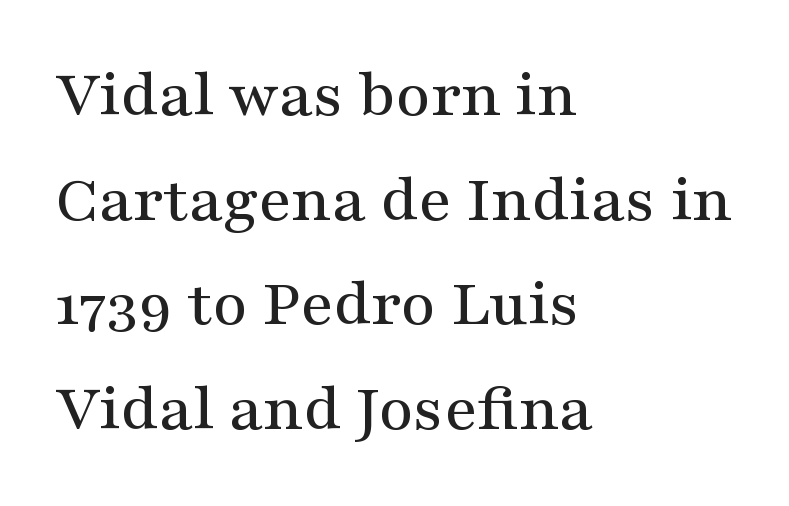
The image shows 67 px wide serif type, upright; set left-aligned, normal line spacing (1.56x), normal letter spacing, not underlined; medium stroke contrast and a medium x-height.
